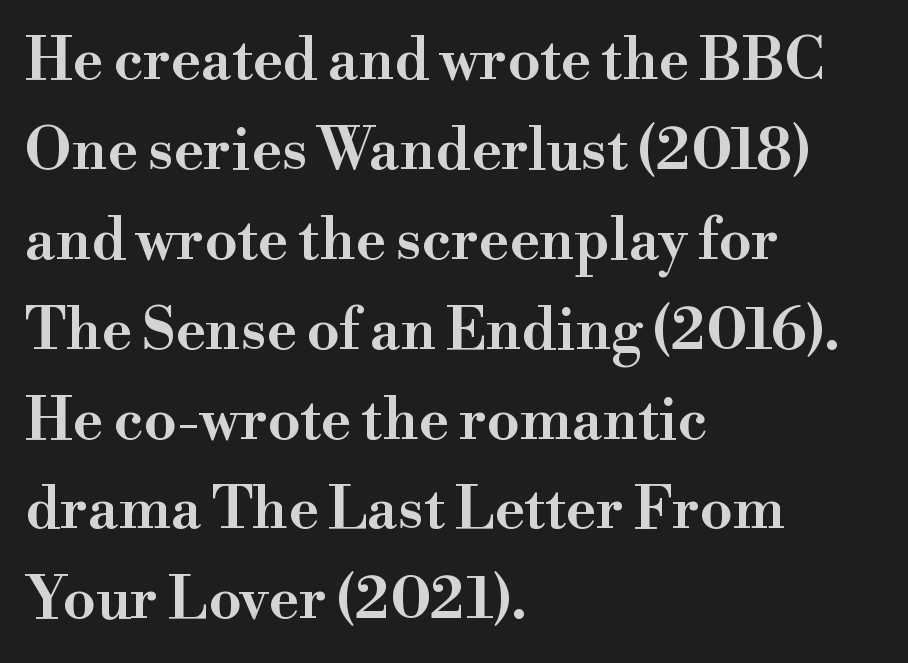
Q: Is the text italic (slanted)? A: No, it is upright.
Q: Is the typeface a serif or a sans-serif typeface? A: Serif.
Q: Is the text underlined? A: No.
Q: How is the paragraph aligned? A: Left-aligned.
Q: Is the spacing between letters normal or unusually wide? A: Normal.
Q: Is the spacing between lines tight, normal or loose? A: Normal.
Q: Width (condensed, normal, or wide)? A: Wide.
Q: Stroke contrast? A: High.
Q: x-height? A: Small.
Q: Monospaced? A: No.
